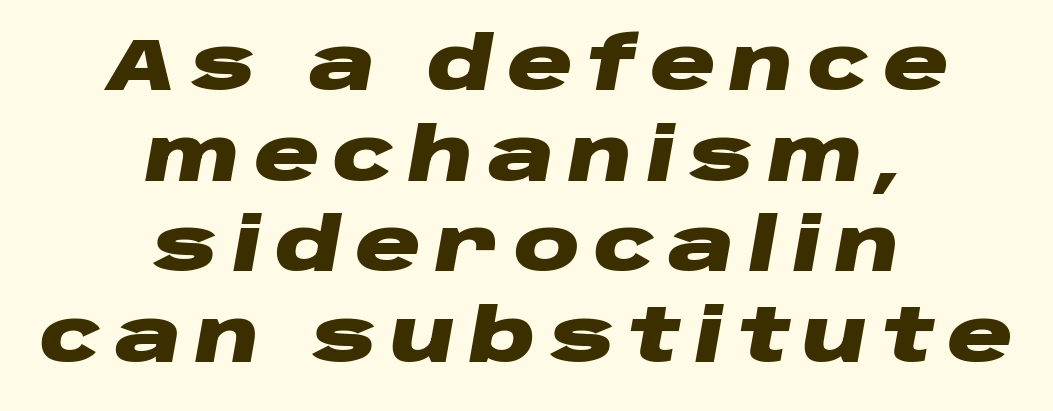
A typesetter would mark this as italic. Compared with an ordinary text face, these strokes are far heavier — a full bold. Rule under the text: the space is simply empty. The paragraph shown floats in the horizontal middle.
